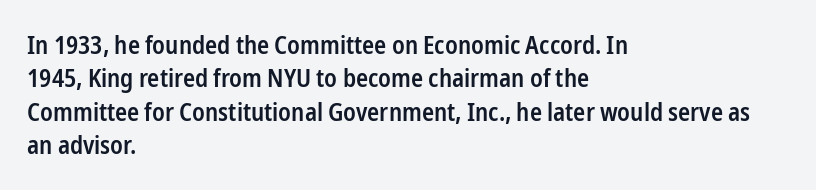
{"italic": "no", "bold": "semi", "underline": "no", "align": "left", "line_spacing": "normal", "line_spacing_ratio": 1.34, "letter_spacing": "normal", "letter_spacing_em": 0.0, "glyph_px": 25}
